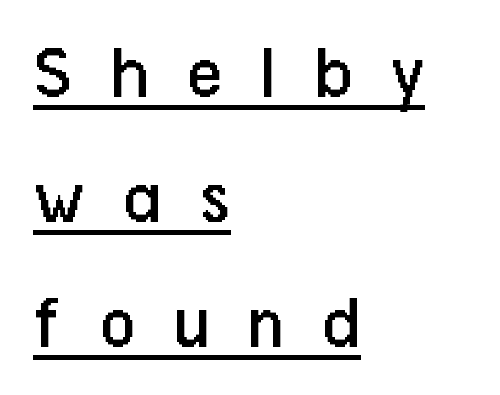
The image shows 78 px regular-weight, condensed sans-serif type, upright; set left-aligned, normal line spacing (1.6x), unusually wide letter spacing (+0.48 em), underlined; low stroke contrast and a medium x-height.
